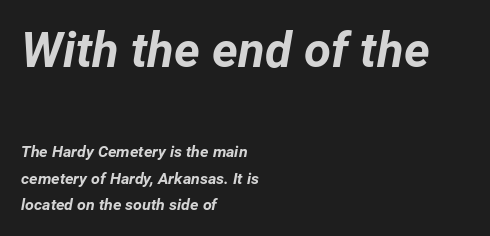
Here the glyphs are tracked normally, forming tight word shapes. Two sizes are in play, and the larger belongs to the first block. Thick stems and heavy bowls — unmistakably bold. Emphasis-style slanted type is in use. Lines of text with bare space underneath.
